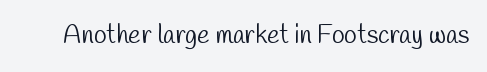
The image shows 26 px text type; set normal letter spacing, not underlined.
